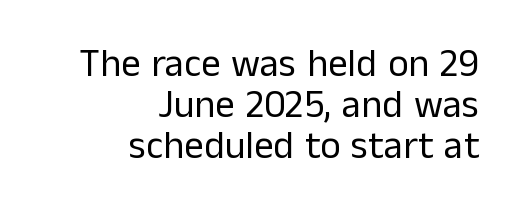
The image shows 39 px regular-weight sans-serif type, upright; set right-aligned, tight line spacing (1.05x), normal letter spacing, not underlined; low stroke contrast and a medium x-height.
